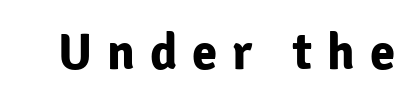
Q: Is the text bold? A: Yes.
Q: Is the text italic (slanted)? A: No, it is upright.
Q: Is the typeface a serif or a sans-serif typeface? A: Sans-serif.
Q: Is the text underlined? A: No.
Q: Is the spacing between letters normal or unusually wide? A: Unusually wide.
Q: Width (condensed, normal, or wide)? A: Normal.
Q: Stroke contrast? A: Low.
Q: x-height? A: Medium.
Q: Monospaced? A: No.
